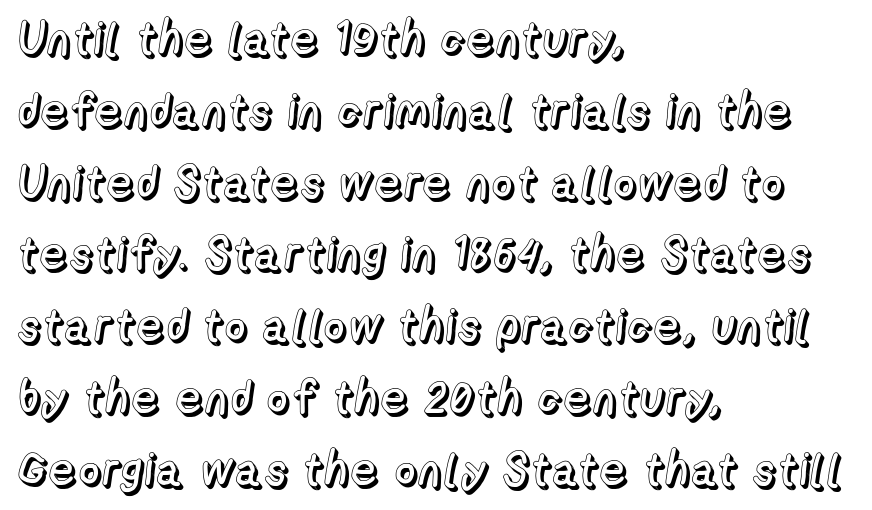
The space directly below the letters is spotless. The rendering uses a moderate line-height, typical for paragraphs. Left-aligned paragraph, ragged on the right.
